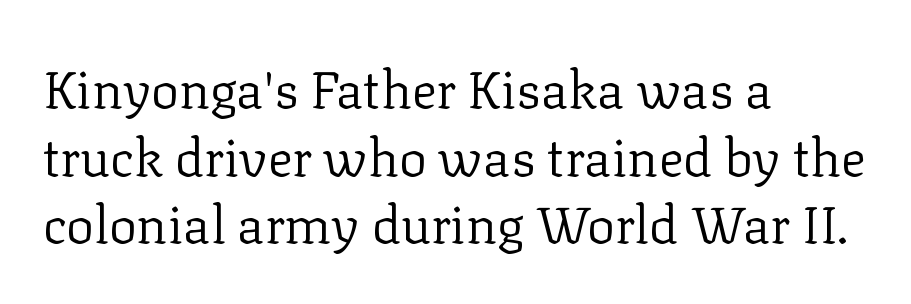
Students, observe: this is what conventionally led text looks like. Stroke thickness stays within the range of a standard reading face or lighter. Do the letters lean? They stand straight. This sample has the flowing, uneven cadence of proportional lettering. These lines are composed in type with serifs. The setting favours the left margin, as ordinary paragraphs usually do.
